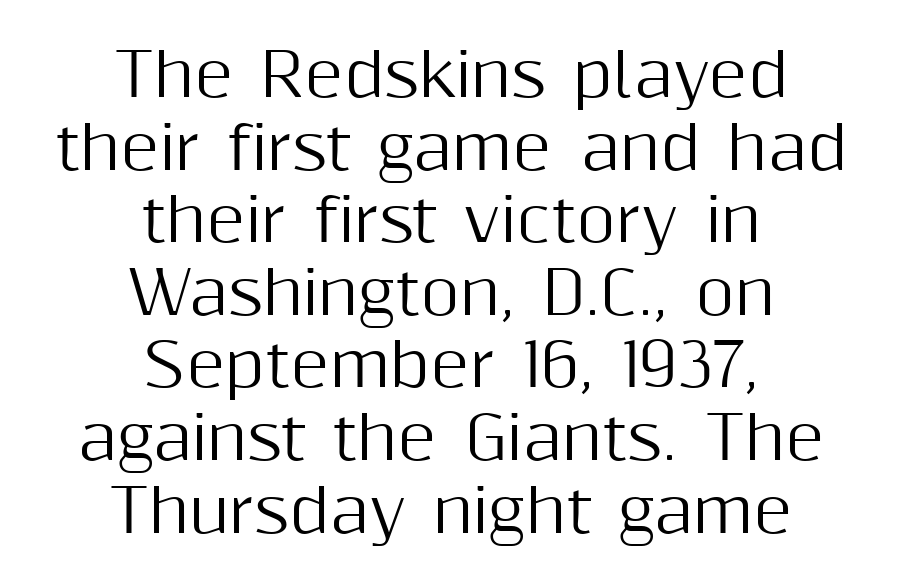
Q: Is the text italic (slanted)? A: No, it is upright.
Q: Is the typeface a serif or a sans-serif typeface? A: Sans-serif.
Q: Is the text underlined? A: No.
Q: How is the paragraph aligned? A: Centered.
Q: Is the spacing between letters normal or unusually wide? A: Normal.
Q: Width (condensed, normal, or wide)? A: Normal.
Q: Stroke contrast? A: Medium.
Q: x-height? A: Medium.
Q: Monospaced? A: No.
